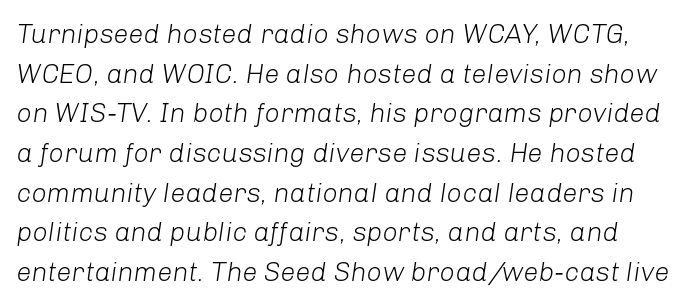
Q: Is the text bold? A: No.
Q: Is the text italic (slanted)? A: Yes, it leans right by about 8 degrees.
Q: Is the text underlined? A: No.
Q: Is the spacing between letters normal or unusually wide? A: Normal.
Q: Is the spacing between lines tight, normal or loose? A: Normal.
